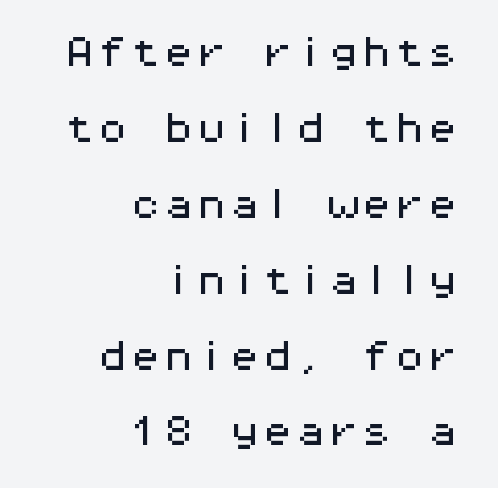
The image shows 33 px wide sans-serif type, upright, monospaced; set right-aligned, loose line spacing (2.3x), normal letter spacing, not underlined; medium stroke contrast and a medium x-height.
